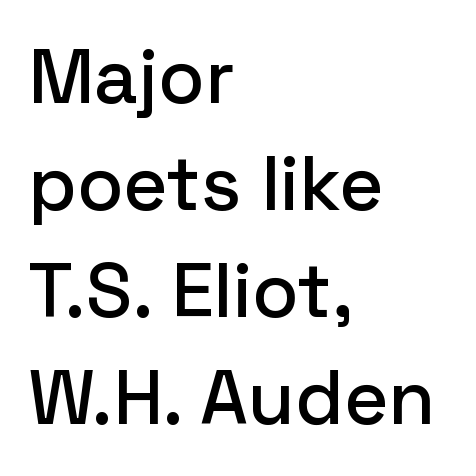
The zone under the glyphs is completely vacant. Does the copy run flush right? No — it runs flush left. Nothing sits at the stroke ends, so this counts as sans-serif. The rendering uses a moderate line-height, typical for paragraphs. This is roman type, the default non-slanted kind. There is no visible air inserted between adjacent glyphs.
